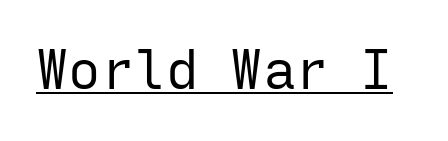
Q: Is the text bold? A: No.
Q: Is the text italic (slanted)? A: No, it is upright.
Q: Is the typeface a serif or a sans-serif typeface? A: Sans-serif.
Q: Is the text underlined? A: Yes.
Q: Is the spacing between letters normal or unusually wide? A: Normal.
Q: Width (condensed, normal, or wide)? A: Normal.
Q: Stroke contrast? A: Low.
Q: x-height? A: Medium.
Q: Monospaced? A: Yes.
